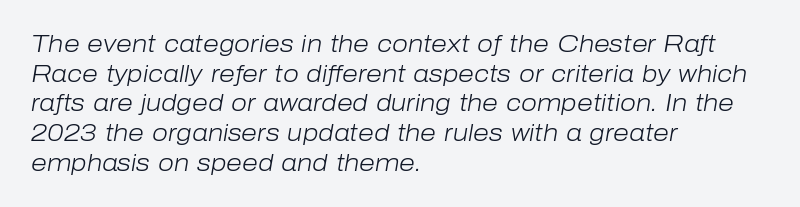
The letters are slanted; this is an italic face. Honestly, the letter spacing is just normal — you wouldn't notice it. Whoever set this chose a conventional vertical rhythm. Clear beneath every line of the passage.
